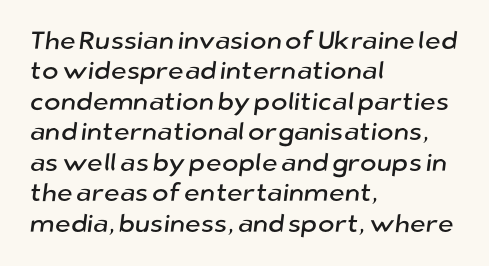
{"underline": "no", "align": "left", "line_spacing_ratio": 1.22, "letter_spacing": "normal", "letter_spacing_em": 0.0, "glyph_px": 25}
